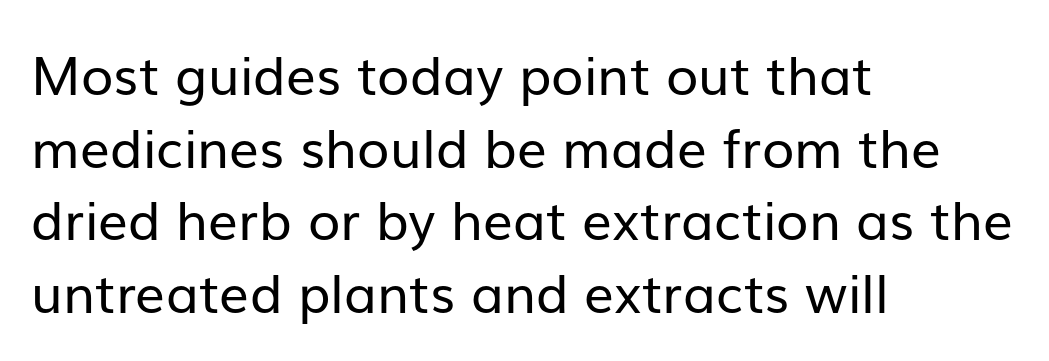
{"serif": "no", "italic": "no", "bold": "no", "weight": "regular", "width": "normal", "stroke_contrast": "low", "x_height": "medium", "monospaced": "no", "underline": "no", "align": "left", "line_spacing": "normal", "line_spacing_ratio": 1.37, "letter_spacing": "normal", "letter_spacing_em": 0.0, "glyph_px": 53}
